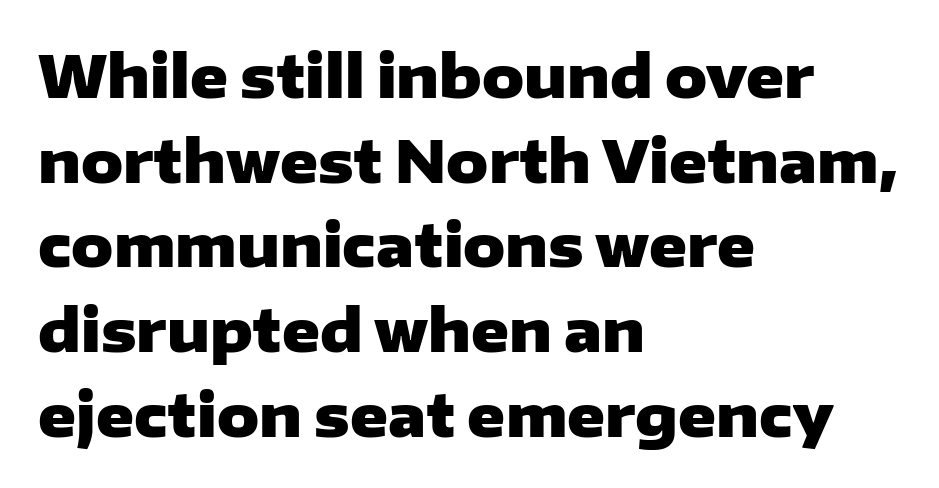
Layout note: lines flush left. The rendering keeps characters at their native spacing. The lettering stays uniformly vertical, giving the passage a roman look. The strokes are fattened all the way to bold.
